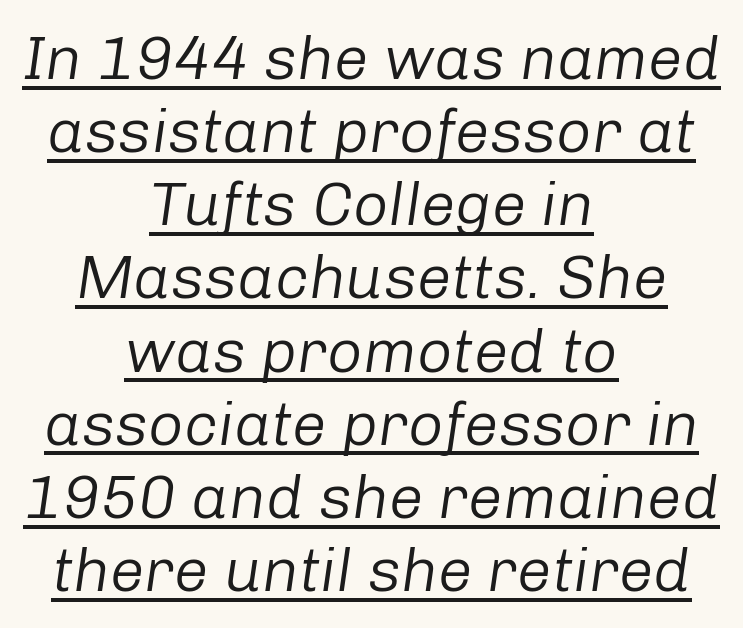
Style check: oblique. Alignment: centered. Is this a heavy cut? Hardly; it is regular or lighter. Tracking value appears to be zero — textbook default spacing. Proportional: the letters do not fall into vertical columns.
